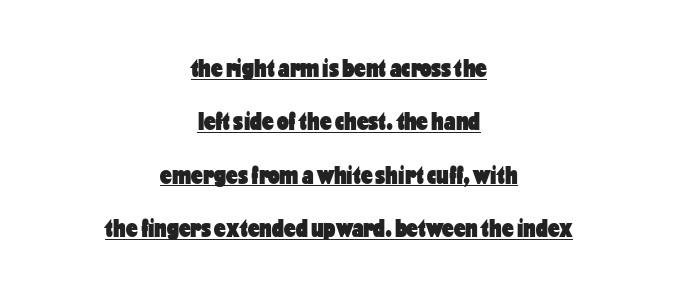
{"italic": "no", "bold": "yes", "underline": "yes", "align": "center", "line_spacing": "loose", "line_spacing_ratio": 2.05, "letter_spacing": "normal", "letter_spacing_em": 0.0, "glyph_px": 26}
